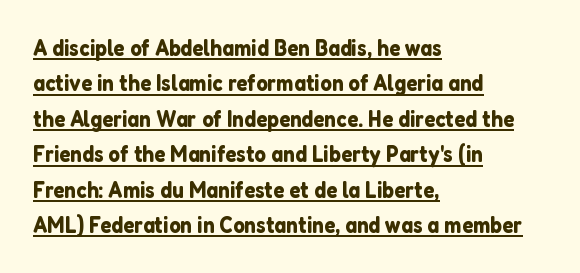
How are the letters spaced? Ordinarily, with no added tracking. Compared with typical paragraphs, the rows here are spaced about the same. Line starts are locked; line ends wander. The rendered words wear a rule along their underside. Ascenders rise straight up at ninety degrees.
